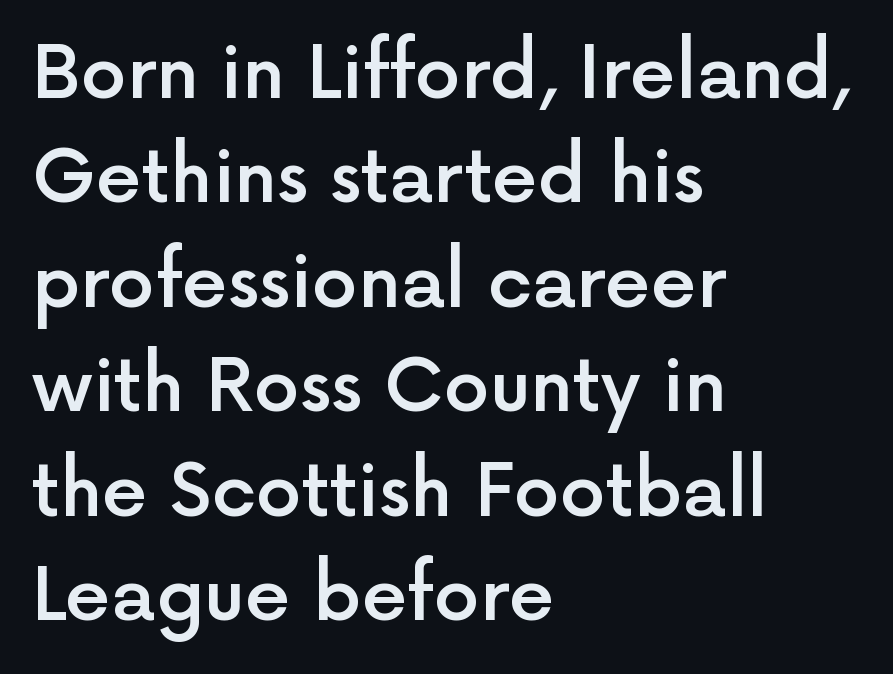
{"serif": "no", "italic": "no", "bold": "semi", "weight": "semibold", "width": "normal", "x_height": "medium", "monospaced": "no", "underline": "no", "align": "left", "line_spacing": "normal", "line_spacing_ratio": 1.43, "letter_spacing": "normal", "letter_spacing_em": 0.0, "glyph_px": 73}
